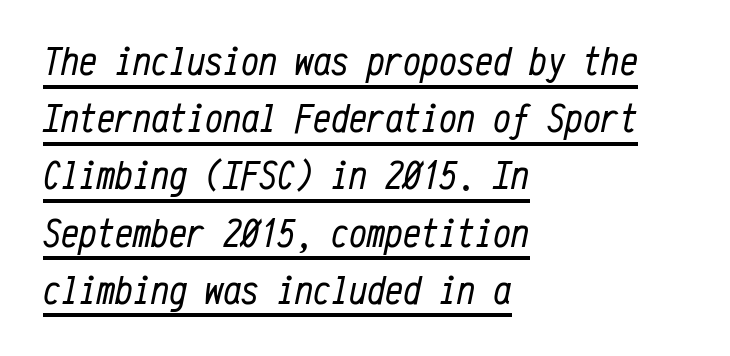
The image shows 40 px regular-weight, condensed type, italic (leaning right), monospaced; set left-aligned, normal line spacing (1.43x), normal letter spacing, underlined; low stroke contrast and a medium x-height.
